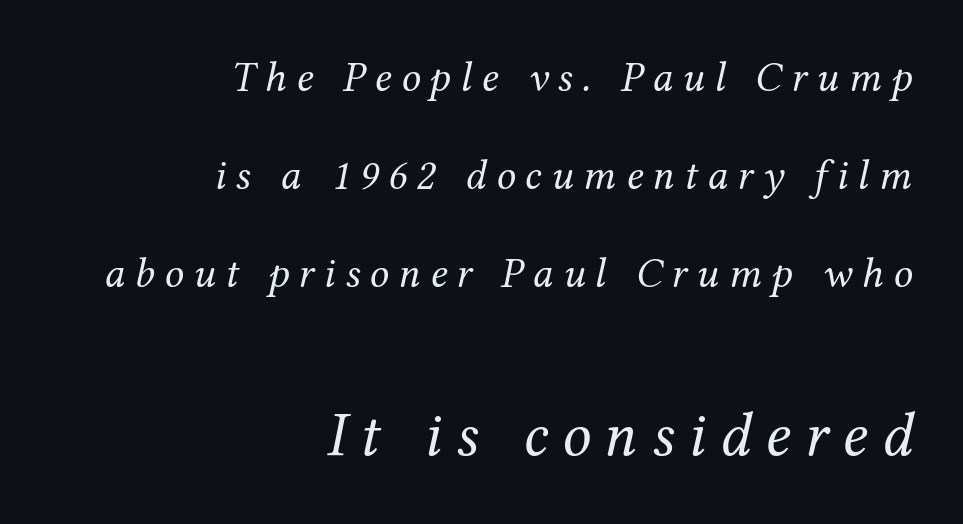
The image shows 64 px regular-weight serif type, italic (leaning right); set right-aligned, loose line spacing (2.28x), unusually wide letter spacing (+0.22 em), not underlined; the second (bottom) block is 1.49x larger; medium stroke contrast and a medium x-height.
